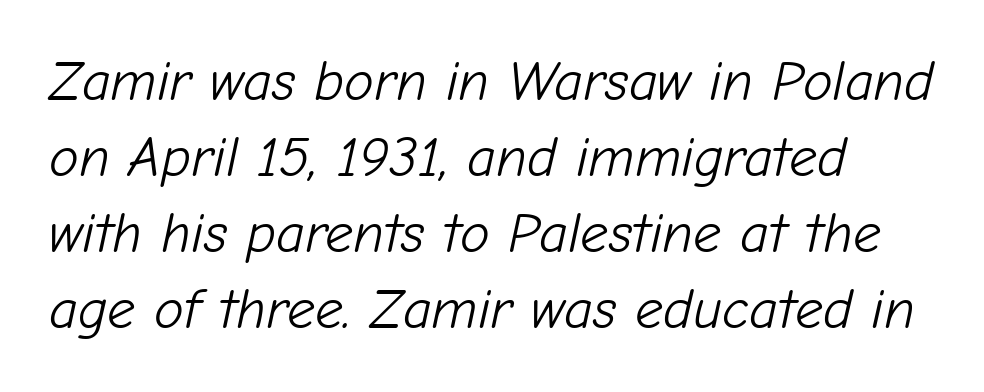
{"italic": "yes", "lean": "right", "slant_degrees": 12, "bold": "no", "weight": "light", "width": "normal", "stroke_contrast": "low", "x_height": "medium", "monospaced": "no", "underline": "no", "line_spacing": "normal", "line_spacing_ratio": 1.36, "letter_spacing": "normal", "letter_spacing_em": 0.0, "glyph_px": 56}
